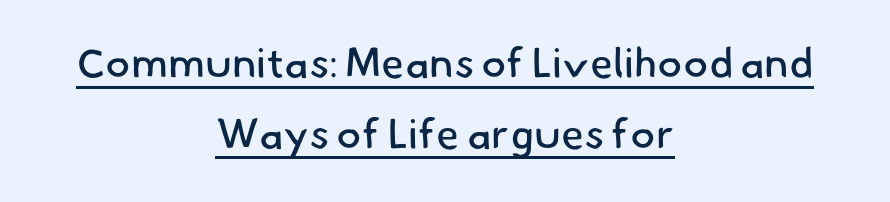
{"serif": "no", "bold": "no", "weight": "regular", "width": "normal", "stroke_contrast": "low", "x_height": "small", "monospaced": "no", "underline": "yes", "align": "center", "line_spacing": "normal", "line_spacing_ratio": 1.68, "letter_spacing": "normal", "letter_spacing_em": 0.0, "glyph_px": 42}
